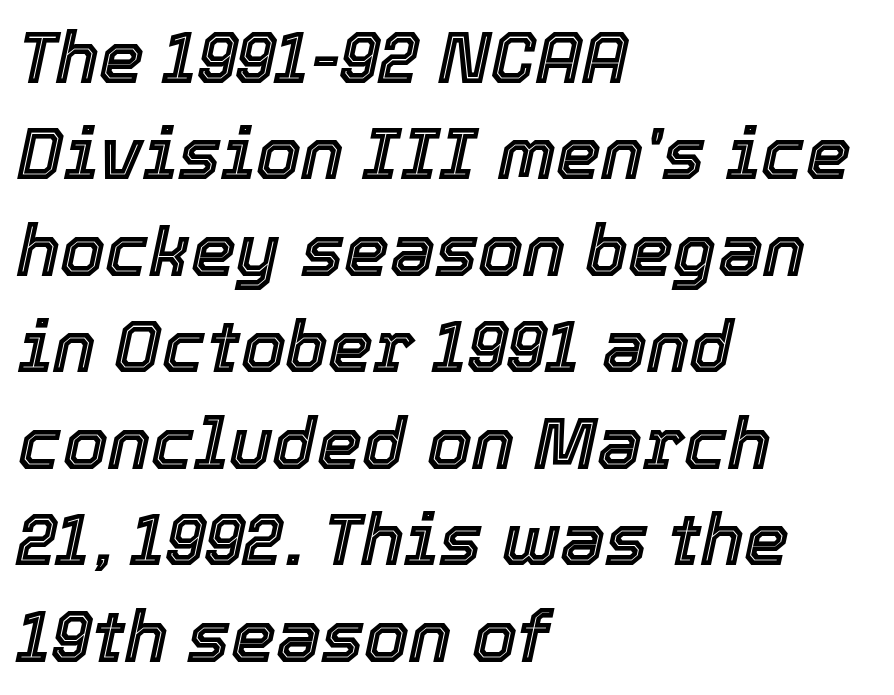
The image shows 72 px text type, italic (leaning right); set left-aligned, normal line spacing (1.34x), normal letter spacing, not underlined; a medium x-height.
